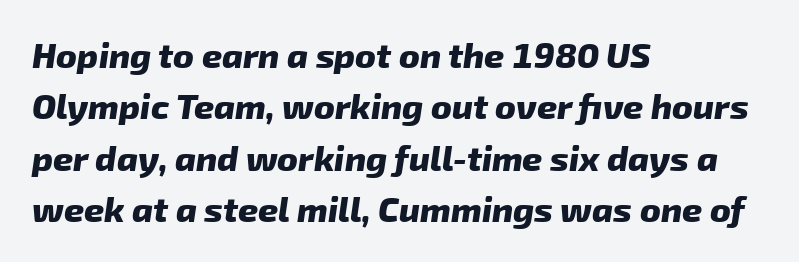
The image shows 35 px heavy sans-serif type; set left-aligned, normal line spacing (1.47x), normal letter spacing, not underlined; low stroke contrast and a medium x-height.
